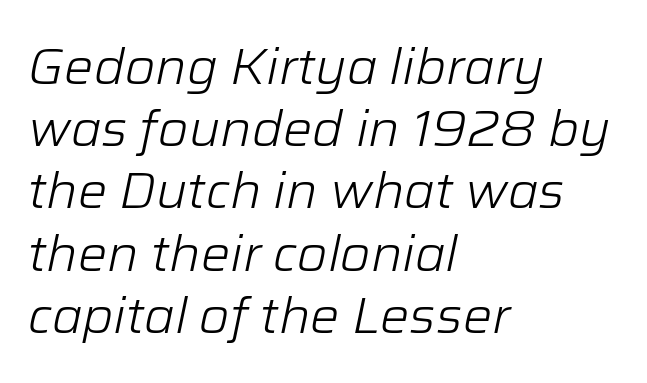
Q: Is the text bold? A: No.
Q: Is the text italic (slanted)? A: Yes, it leans right by about 12 degrees.
Q: Is the text underlined? A: No.
Q: How is the paragraph aligned? A: Left-aligned.
Q: Is the spacing between letters normal or unusually wide? A: Normal.
Q: Is the spacing between lines tight, normal or loose? A: Normal.
Q: Width (condensed, normal, or wide)? A: Normal.
Q: Stroke contrast? A: Low.
Q: x-height? A: Medium.
Q: Monospaced? A: No.
